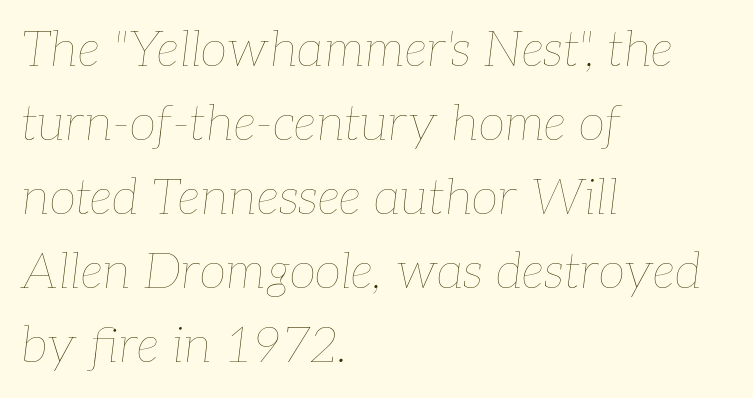
Proportional: the letters do not fall into vertical columns. Students, observe: this is what conventionally led text looks like. The lettering tilts uniformly, giving the passage an italic look. Each stroke keeps to a modest, everyday thickness or less. Inter-character spacing is left at the font's built-in metrics. Each line starts at the same left margin while the right side varies.
